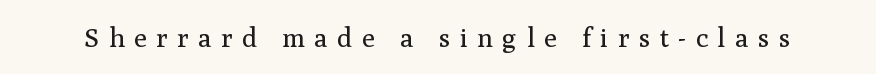
Substantial extra tracking has been applied to these lines. The strokes are not fattened; the text isn't bold. Beneath every word, the page is bare. The specimen reads as upright at a glance.
